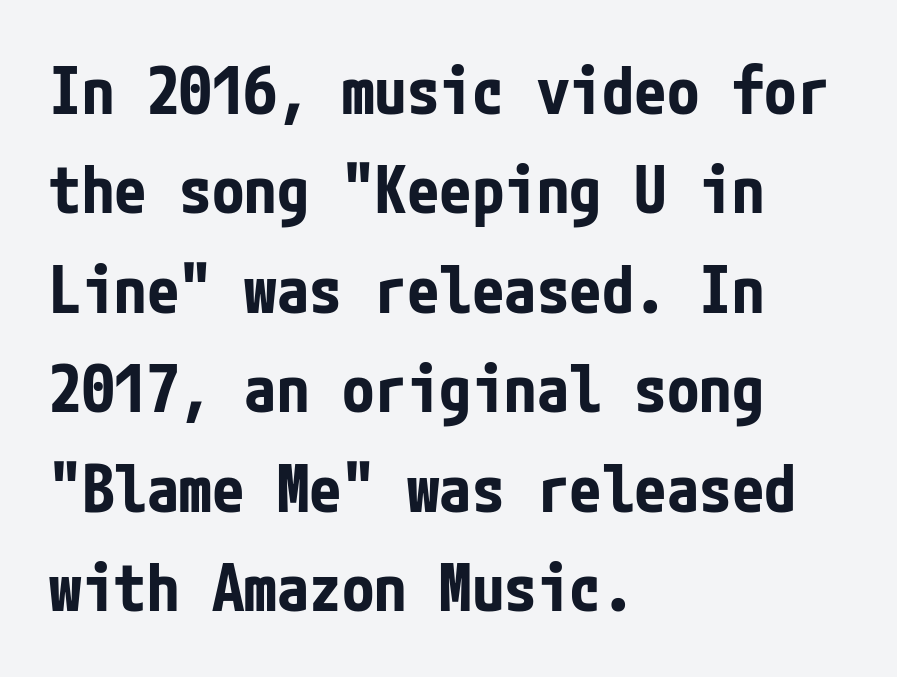
This sample uses plain, unmodified letter spacing. These lines are set flush left with a ragged right edge. Does the type have serifs? No, each stem ends abruptly. Letters rest on an invisible, unmarked baseline. Regarding leading, the lines here are spaced in the standard way. Emphasis by weight is at full strength: bold.
